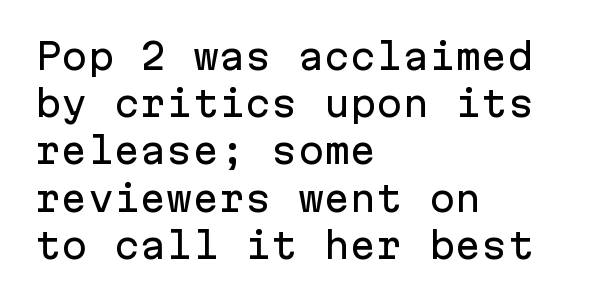
Letterform terminals end flat and unadorned throughout the passage. A clean baseline with only descenders dipping below it. Is this a fixed-width face? Yes — each glyph sits in an identical cell. What stands out about the letter spacing? Nothing — it is the standard amount.
